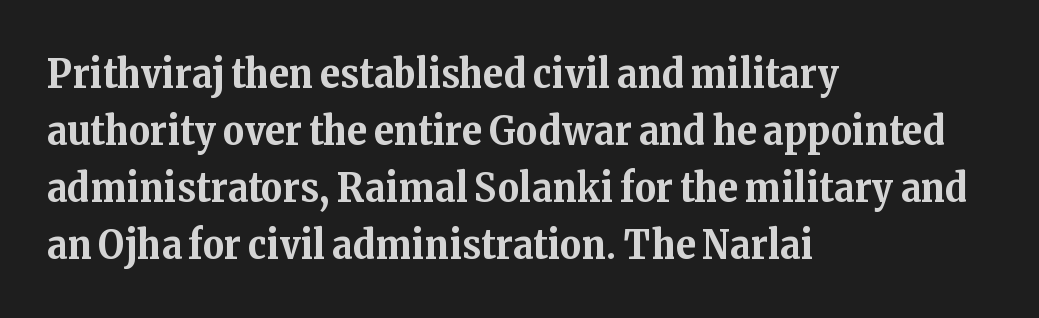
The image shows 41 px bold serif type, upright; set left-aligned, normal line spacing (1.39x), normal letter spacing, not underlined; medium stroke contrast and a medium x-height.
